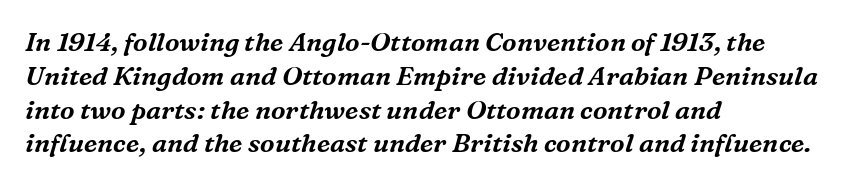
The image shows 26 px text type, italic (leaning right); set left-aligned, normal line spacing (1.3x), normal letter spacing, not underlined.
